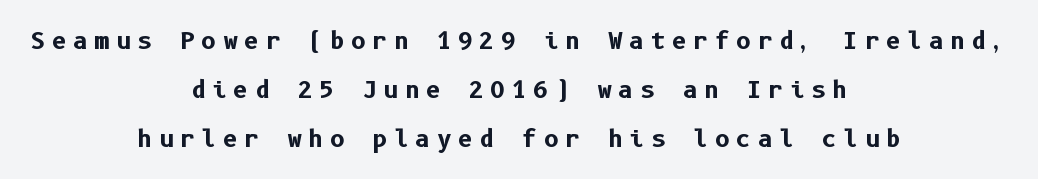
It's the straight-up-and-down kind of type. A student would call this center alignment; a typographer would say set centered. This rendering features lettering with no underline. Compared with typical body copy, the letter spacing here is much looser. Each new line begins a long way beneath the previous one.
